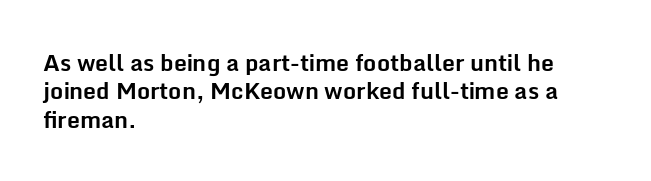
{"italic": "no", "bold": "yes", "underline": "no", "align": "left", "line_spacing_ratio": 1.23, "letter_spacing": "normal", "letter_spacing_em": 0.0, "glyph_px": 23}
